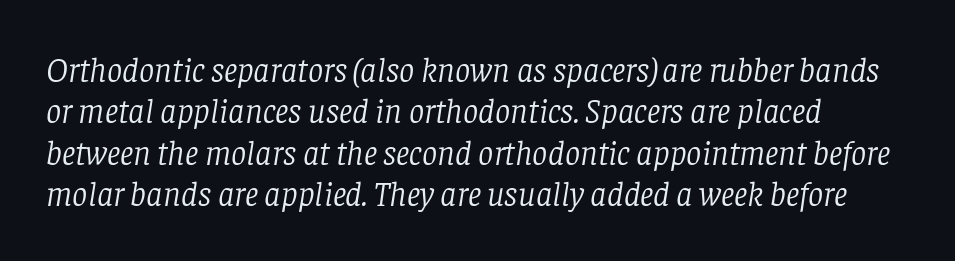
{"serif": "yes", "italic": "yes", "lean": "right", "slant_degrees": 8, "bold": "no", "weight": "light", "width": "normal", "stroke_contrast": "low", "x_height": "large", "monospaced": "no", "underline": "no", "align": "left", "line_spacing_ratio": 1.22, "letter_spacing": "normal", "letter_spacing_em": 0.0, "glyph_px": 34}
